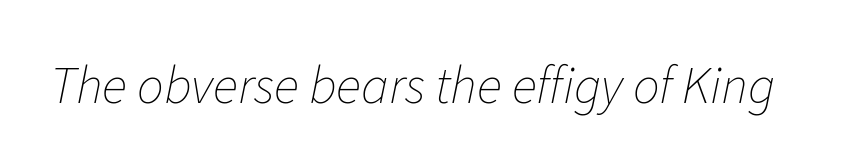
{"italic": "yes", "lean": "right", "slant_degrees": 11, "bold": "no", "weight": "thin", "width": "normal", "stroke_contrast": "low", "x_height": "medium", "monospaced": "no", "underline": "no", "letter_spacing": "normal", "letter_spacing_em": 0.0, "glyph_px": 53}
